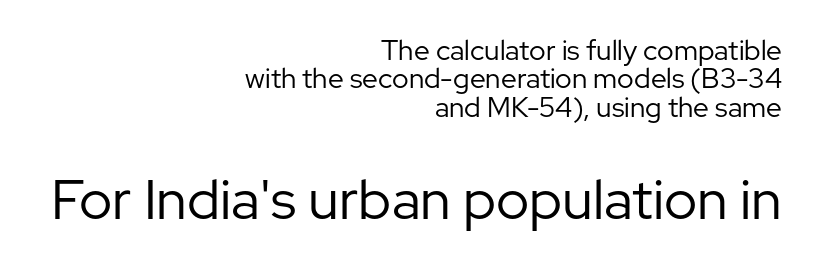
This sample uses plain, unmodified letter spacing. Character widths vary here, with narrow letters taking less room than wide ones. What's the leading like? Squeezed, with rows nearly overlapping. If you drew a line through each stem, it would be perfectly vertical. Ink coverage per letter is moderate at most.
